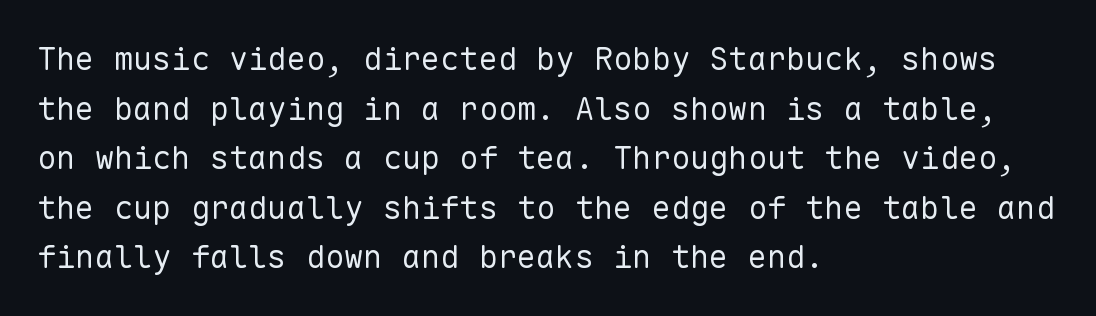
The image shows 32 px regular-weight sans-serif type, upright, monospaced; set left-aligned, normal line spacing (1.55x), normal letter spacing, not underlined; low stroke contrast and a medium x-height.
